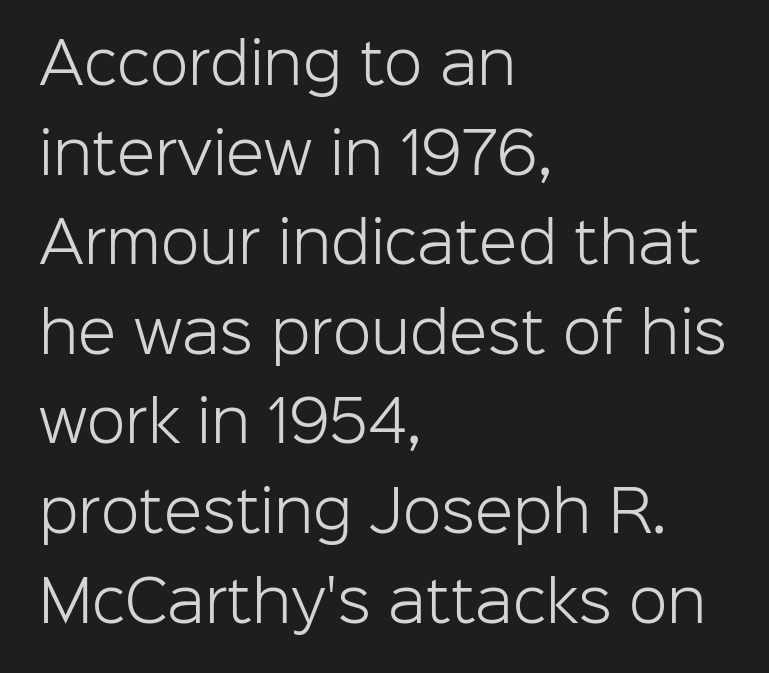
Q: Is the text bold? A: No.
Q: Is the text italic (slanted)? A: No, it is upright.
Q: Is the typeface a serif or a sans-serif typeface? A: Sans-serif.
Q: Is the text underlined? A: No.
Q: How is the paragraph aligned? A: Left-aligned.
Q: Is the spacing between letters normal or unusually wide? A: Normal.
Q: Is the spacing between lines tight, normal or loose? A: Normal.
Q: Width (condensed, normal, or wide)? A: Normal.
Q: Stroke contrast? A: Low.
Q: x-height? A: Medium.
Q: Monospaced? A: No.
